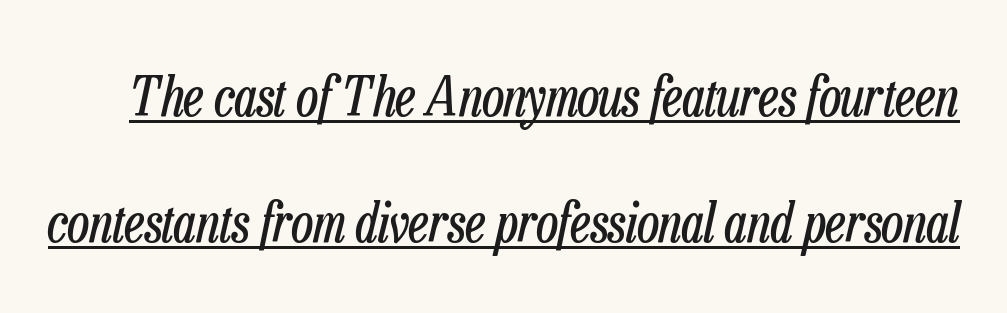
{"italic": "yes", "lean": "right", "slant_degrees": 13, "bold": "no", "weight": "regular", "width": "condensed", "stroke_contrast": "low", "x_height": "medium", "monospaced": "no", "underline": "yes", "line_spacing": "loose", "line_spacing_ratio": 2.33, "letter_spacing": "normal", "letter_spacing_em": 0.0, "glyph_px": 54}
